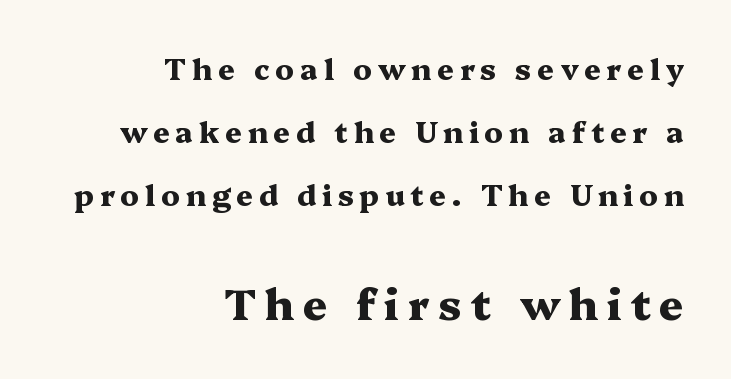
The image shows 43 px heavy, wide serif type, upright; set right-aligned, loose line spacing (2.18x), unusually wide letter spacing (+0.2 em), not underlined; the second (bottom) block is 1.48x larger; medium stroke contrast and a medium x-height.
